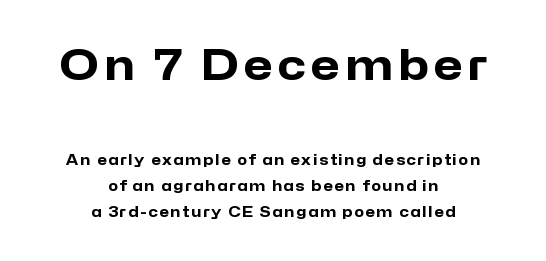
The image shows 42 px heavy sans-serif type, upright; set centered, line spacing 1.87x, not underlined; the first (top) block is 3.0x larger; low stroke contrast and a medium x-height.
